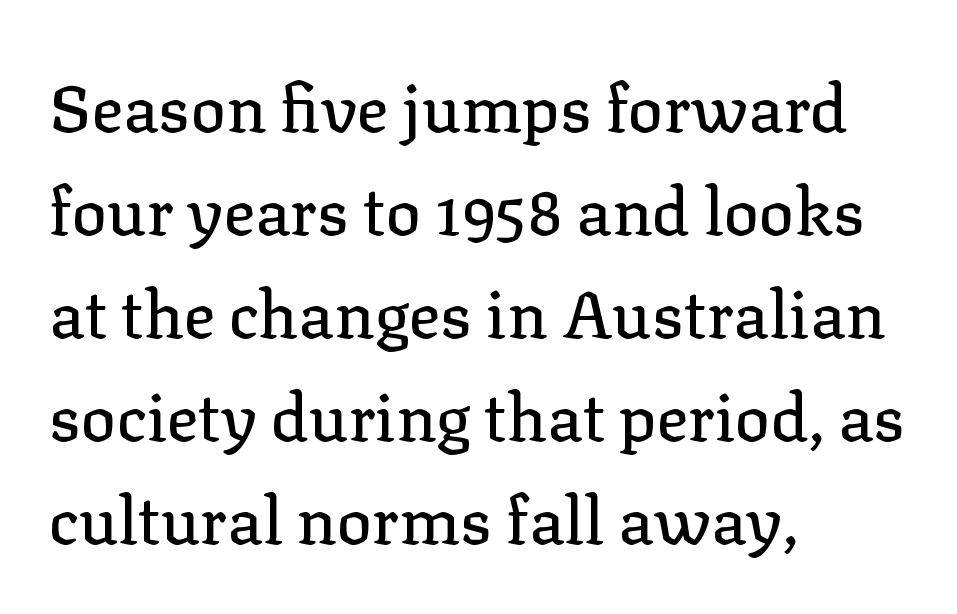
The axis of the letterforms is exactly vertical. The rows are spaced the way most documents space them. Teacher's note: observe the even left margin — that is flush-left alignment. This rendering features lettering with no underline. The passage shown is typed in a proportional face where columns would drift. To sum up the face: it has serifs.
